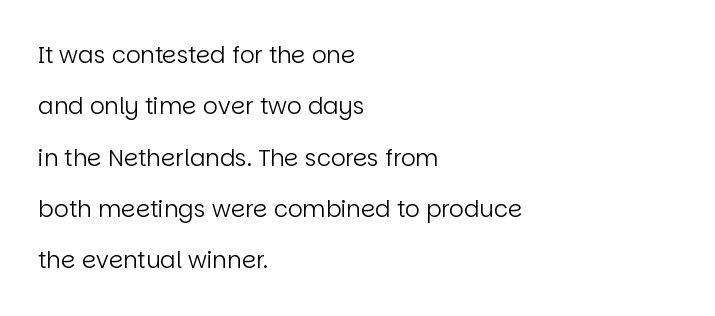
Q: Is the text bold? A: No.
Q: Is the text italic (slanted)? A: No, it is upright.
Q: Is the text underlined? A: No.
Q: How is the paragraph aligned? A: Left-aligned.
Q: Is the spacing between letters normal or unusually wide? A: Normal.
Q: Is the spacing between lines tight, normal or loose? A: Loose.
